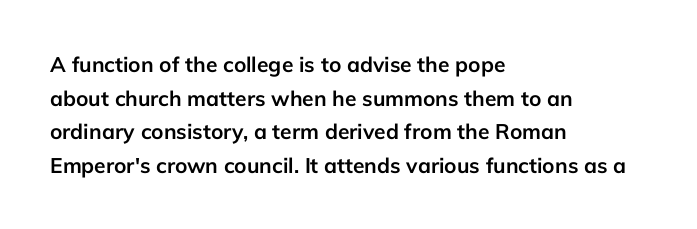
{"italic": "no", "bold": "yes", "underline": "no", "align": "left", "line_spacing": "normal", "line_spacing_ratio": 1.6, "letter_spacing": "normal", "letter_spacing_em": 0.0, "glyph_px": 21}
